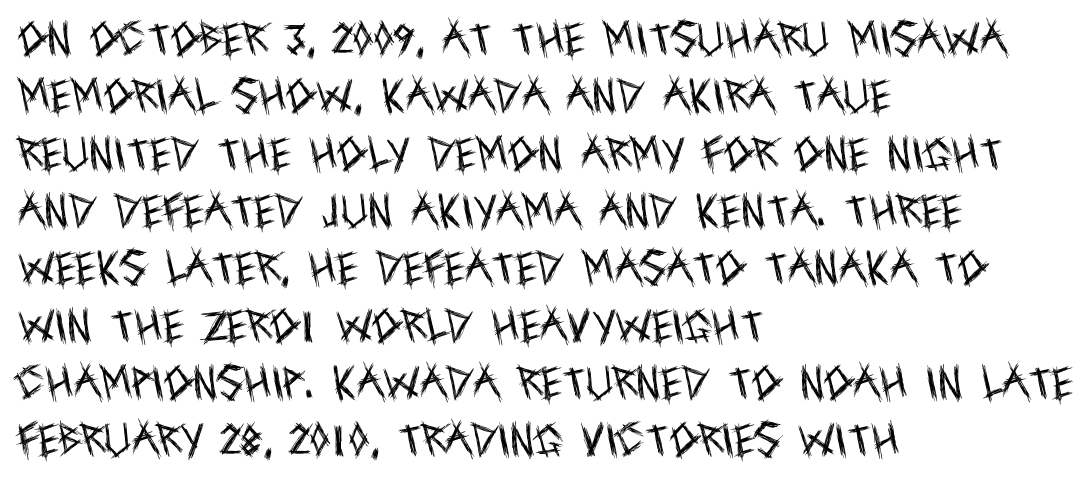
What stands out about the letter spacing? Nothing — it is the standard amount. Note the varied advance widths — an 'i' is clearly narrower than an 'm'. Underline: absent. It's the straight-up-and-down kind of type. I'd call this a sans setting — the letters go barefoot.
